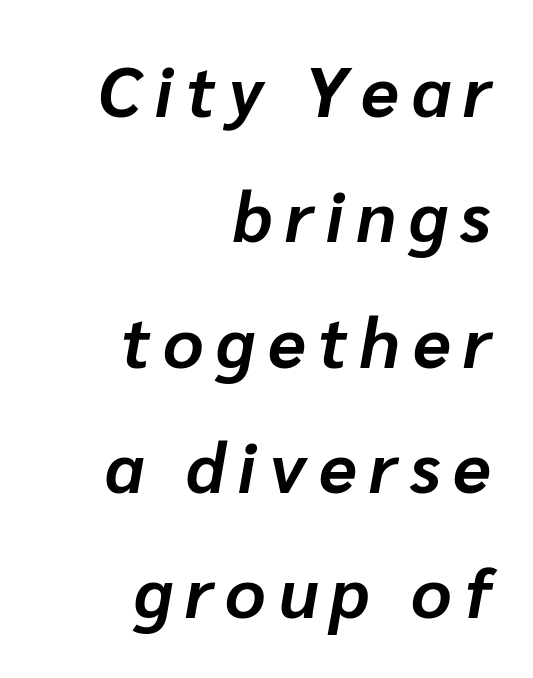
The image shows 70 px bold type, italic (leaning right); set right-aligned, line spacing 1.79x, not underlined; low stroke contrast and a medium x-height.
